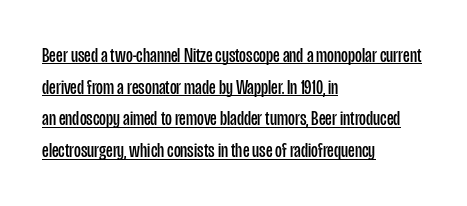
The image shows 21 px text type, upright; set left-aligned, normal line spacing (1.51x), normal letter spacing, underlined.
